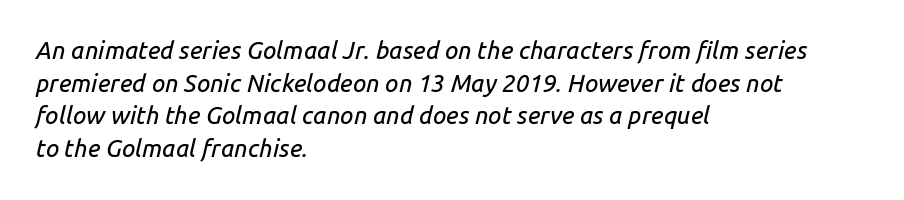
{"italic": "yes", "lean": "right", "slant_degrees": 14, "underline": "no", "align": "left", "line_spacing": "normal", "line_spacing_ratio": 1.36, "letter_spacing": "normal", "letter_spacing_em": 0.0, "glyph_px": 24}
